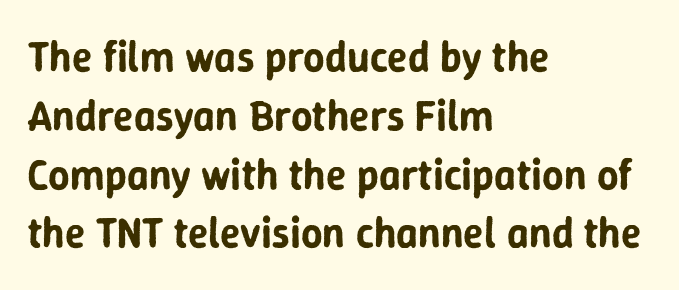
The image shows 42 px sans-serif type, upright; set left-aligned, normal line spacing (1.4x), normal letter spacing, not underlined; low stroke contrast and a medium x-height.
